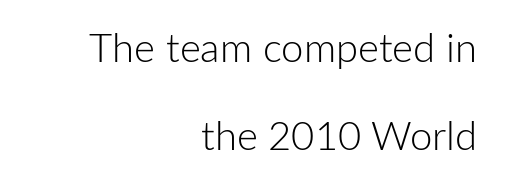
Q: Is the text bold? A: No.
Q: Is the text italic (slanted)? A: No, it is upright.
Q: Is the typeface a serif or a sans-serif typeface? A: Sans-serif.
Q: Is the text underlined? A: No.
Q: How is the paragraph aligned? A: Right-aligned.
Q: Is the spacing between letters normal or unusually wide? A: Normal.
Q: Is the spacing between lines tight, normal or loose? A: Loose.
Q: Width (condensed, normal, or wide)? A: Normal.
Q: Stroke contrast? A: Low.
Q: x-height? A: Medium.
Q: Monospaced? A: No.
